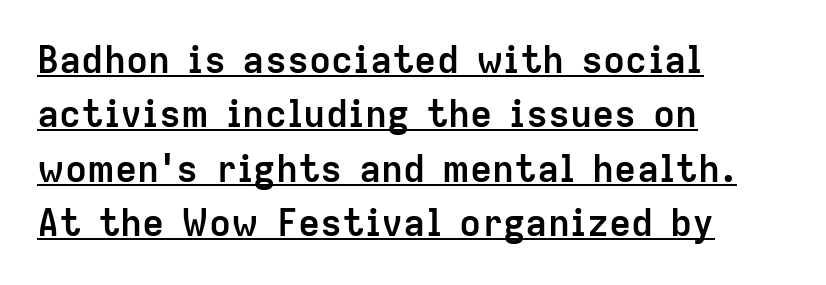
{"serif": "no", "italic": "no", "bold": "yes", "weight": "semibold", "width": "normal", "stroke_contrast": "low", "x_height": "medium", "monospaced": "no", "underline": "yes", "align": "left", "line_spacing": "normal", "line_spacing_ratio": 1.47, "letter_spacing": "normal", "letter_spacing_em": 0.0, "glyph_px": 37}
